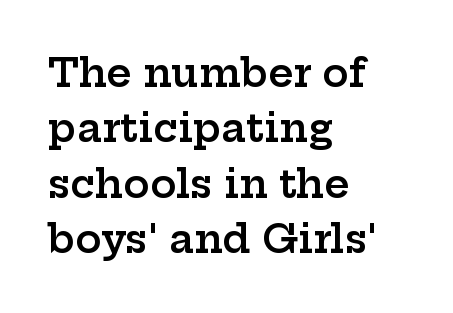
{"serif": "yes", "italic": "no", "bold": "semi", "weight": "semibold", "width": "wide", "stroke_contrast": "low", "x_height": "medium", "monospaced": "no", "underline": "no", "align": "left", "line_spacing": "normal", "line_spacing_ratio": 1.42, "letter_spacing": "normal", "letter_spacing_em": 0.0, "glyph_px": 39}
